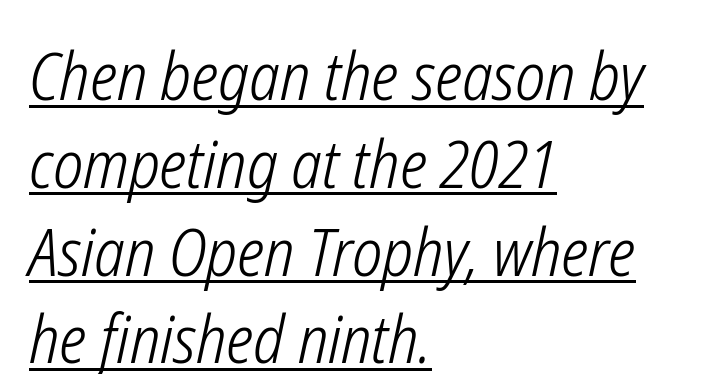
Q: Is the text bold? A: No.
Q: Is the text italic (slanted)? A: Yes, it leans right by about 12 degrees.
Q: Is the text underlined? A: Yes.
Q: How is the paragraph aligned? A: Left-aligned.
Q: Is the spacing between letters normal or unusually wide? A: Normal.
Q: Is the spacing between lines tight, normal or loose? A: Normal.
Q: Width (condensed, normal, or wide)? A: Condensed.
Q: Stroke contrast? A: Low.
Q: x-height? A: Medium.
Q: Monospaced? A: No.
